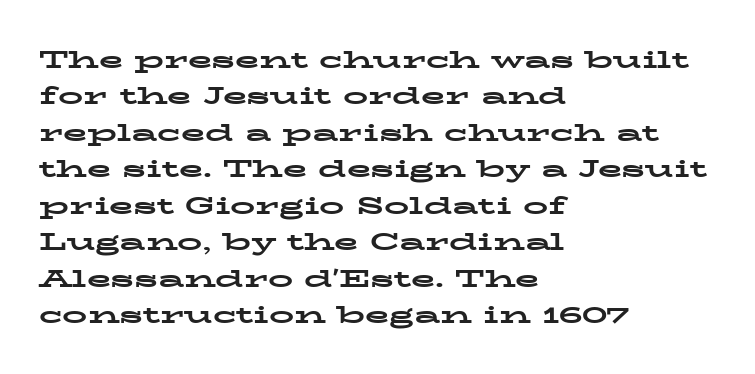
The image shows 25 px bold type, upright; set left-aligned, normal line spacing (1.46x), normal letter spacing, not underlined.
